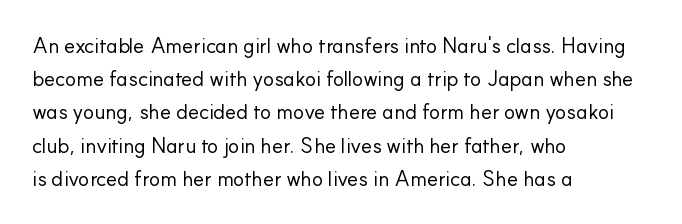
{"italic": "no", "bold": "no", "underline": "no", "align": "left", "line_spacing": "normal", "line_spacing_ratio": 1.58, "letter_spacing": "normal", "letter_spacing_em": 0.0, "glyph_px": 21}
